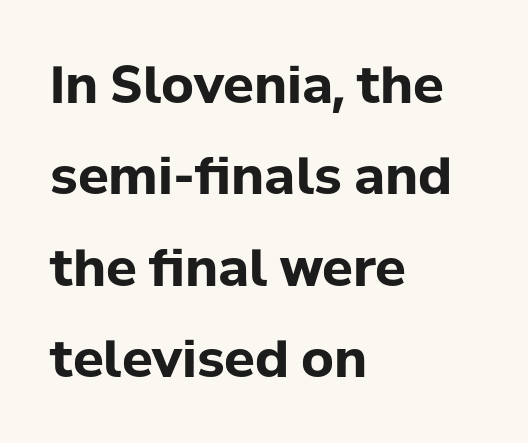
{"serif": "no", "italic": "no", "bold": "yes", "weight": "bold", "width": "normal", "stroke_contrast": "low", "x_height": "medium", "monospaced": "no", "underline": "no", "align": "left", "line_spacing_ratio": 1.79, "letter_spacing": "normal", "letter_spacing_em": 0.0, "glyph_px": 51}
